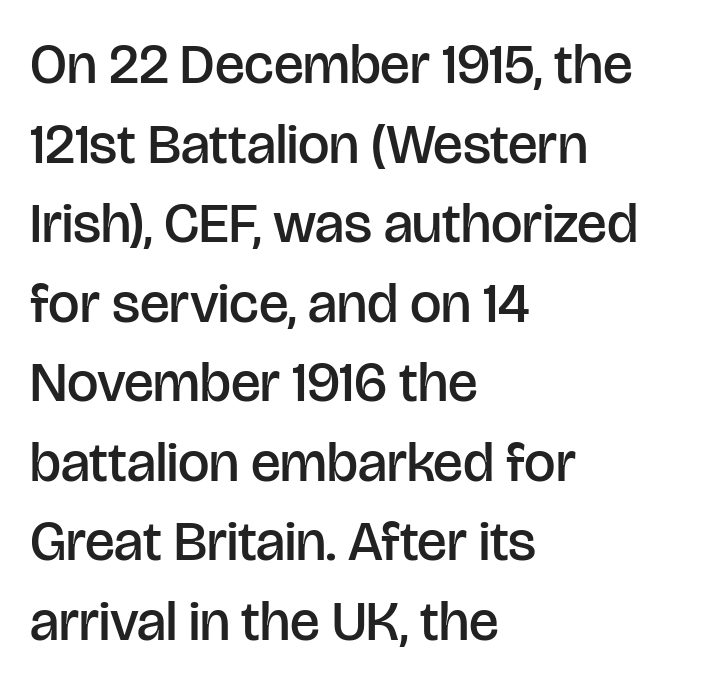
Q: Is the text bold? A: Semi-bold.
Q: Is the text italic (slanted)? A: No, it is upright.
Q: Is the typeface a serif or a sans-serif typeface? A: Sans-serif.
Q: Is the text underlined? A: No.
Q: How is the paragraph aligned? A: Left-aligned.
Q: Is the spacing between letters normal or unusually wide? A: Normal.
Q: Is the spacing between lines tight, normal or loose? A: Normal.
Q: Width (condensed, normal, or wide)? A: Normal.
Q: Stroke contrast? A: Low.
Q: x-height? A: Large.
Q: Monospaced? A: No.
